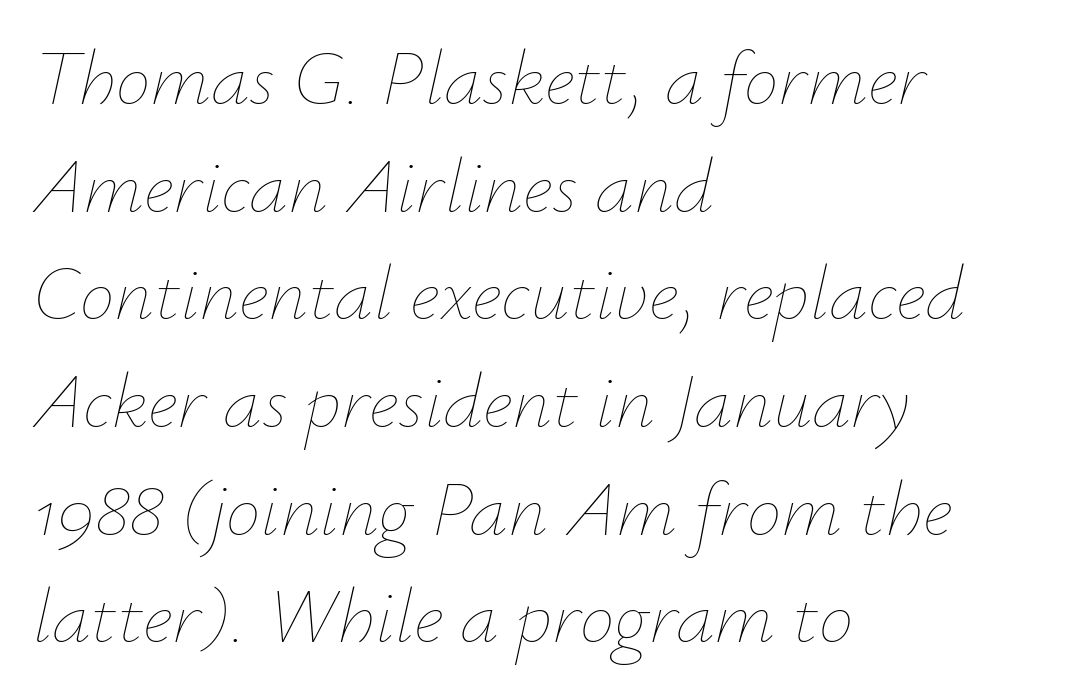
{"italic": "yes", "lean": "right", "slant_degrees": 12, "bold": "no", "weight": "thin", "width": "normal", "stroke_contrast": "low", "x_height": "small", "monospaced": "no", "underline": "no", "align": "left", "line_spacing": "normal", "line_spacing_ratio": 1.38, "letter_spacing": "normal", "letter_spacing_em": 0.0, "glyph_px": 78}
